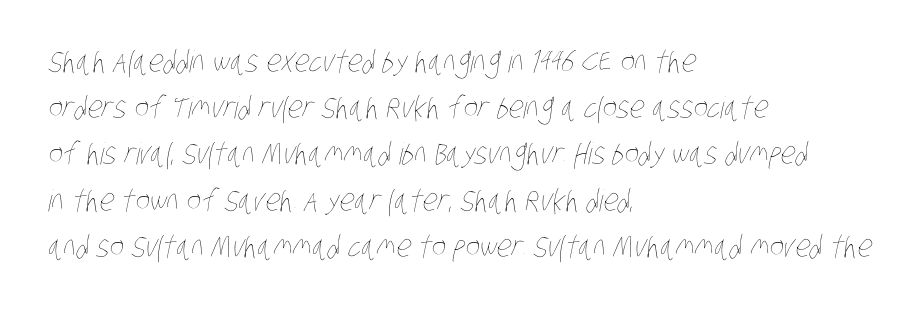
Proportional: the letters do not fall into vertical columns. Nobody touched the tracking dial on this one. The paragraph has a hard left edge and a soft right edge. Rows of type keep a routine distance in the vertical direction.
